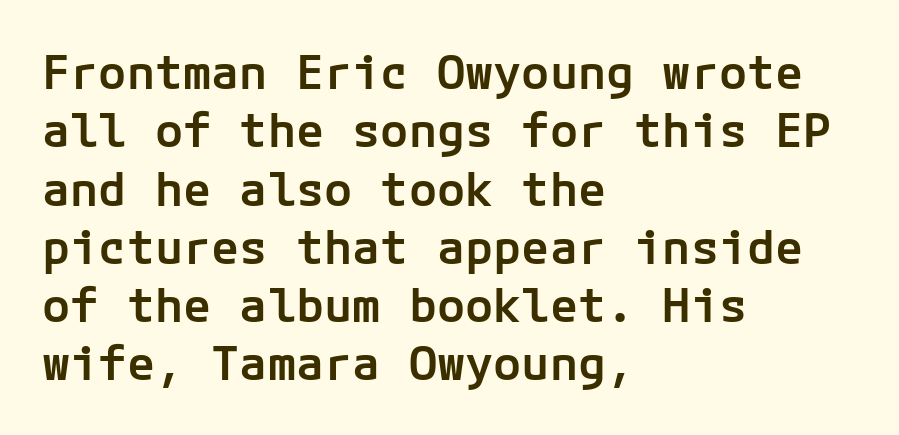
{"serif": "no", "italic": "no", "bold": "semi", "weight": "semibold", "width": "normal", "stroke_contrast": "low", "x_height": "medium", "underline": "no", "align": "left", "line_spacing_ratio": 1.24, "letter_spacing": "normal", "letter_spacing_em": 0.0, "glyph_px": 47}
